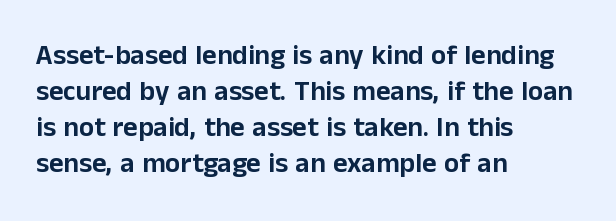
Q: Is the text italic (slanted)? A: No, it is upright.
Q: Is the typeface a serif or a sans-serif typeface? A: Sans-serif.
Q: Is the text underlined? A: No.
Q: How is the paragraph aligned? A: Left-aligned.
Q: Is the spacing between letters normal or unusually wide? A: Normal.
Q: Is the spacing between lines tight, normal or loose? A: Normal.
Q: Width (condensed, normal, or wide)? A: Normal.
Q: Stroke contrast? A: Low.
Q: x-height? A: Medium.
Q: Monospaced? A: No.
